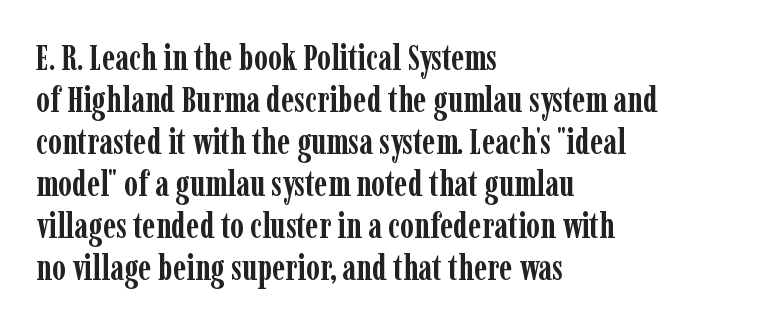
Q: Is the text bold? A: Yes.
Q: Is the text italic (slanted)? A: No, it is upright.
Q: Is the typeface a serif or a sans-serif typeface? A: Serif.
Q: Is the text underlined? A: No.
Q: How is the paragraph aligned? A: Left-aligned.
Q: Is the spacing between letters normal or unusually wide? A: Normal.
Q: Width (condensed, normal, or wide)? A: Condensed.
Q: Stroke contrast? A: Low.
Q: x-height? A: Medium.
Q: Monospaced? A: No.
